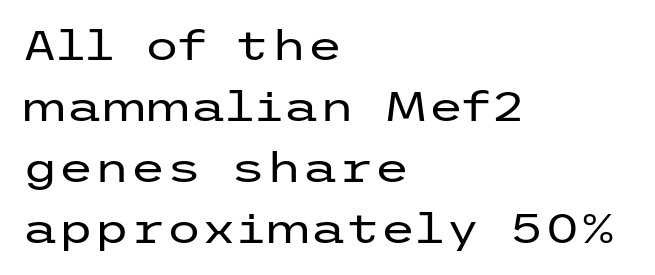
The image shows 41 px regular-weight, wide sans-serif type, upright; set left-aligned, normal line spacing (1.49x), normal letter spacing, not underlined; low stroke contrast and a medium x-height.
